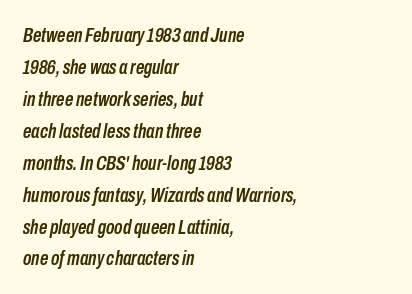
Q: Is the text italic (slanted)? A: Yes, it leans right by about 10 degrees.
Q: Is the text underlined? A: No.
Q: How is the paragraph aligned? A: Left-aligned.
Q: Is the spacing between letters normal or unusually wide? A: Normal.
Q: Is the spacing between lines tight, normal or loose? A: Normal.
